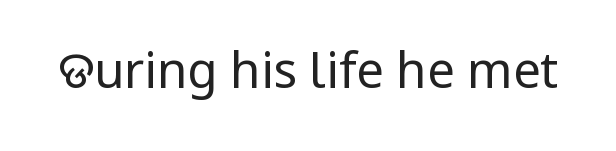
The image shows 49 px regular-weight sans-serif type, upright; set normal letter spacing, not underlined; low stroke contrast and a medium x-height.
